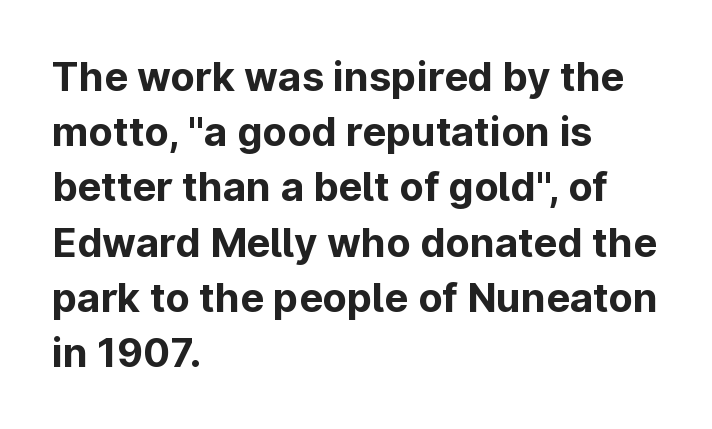
What weight is shown? A full bold with thick strokes. Type style note: lacks serifs. Short note: letters normally spaced. The specimen reads as upright at a glance. In terms of leading, this rendering sits right in the middle. Casual observation: everything's shoved over to the left.
